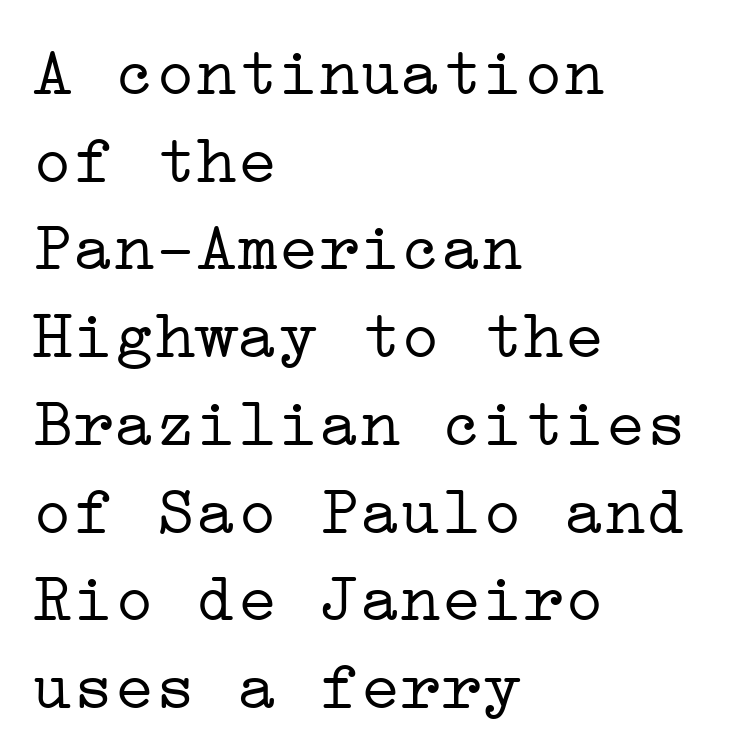
The image shows 68 px light, wide serif type, upright; set left-aligned, normal line spacing (1.29x), normal letter spacing, not underlined; low stroke contrast and a medium x-height.
